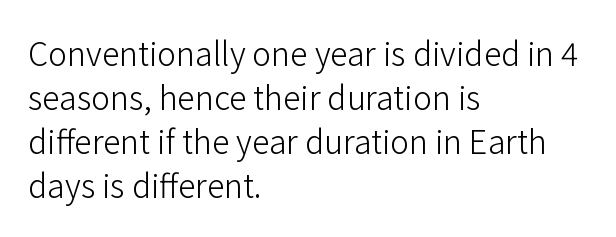
{"serif": "no", "italic": "no", "bold": "no", "weight": "light", "width": "normal", "stroke_contrast": "low", "x_height": "medium", "monospaced": "no", "underline": "no", "align": "left", "line_spacing": "normal", "line_spacing_ratio": 1.38, "letter_spacing": "normal", "letter_spacing_em": 0.0, "glyph_px": 32}
